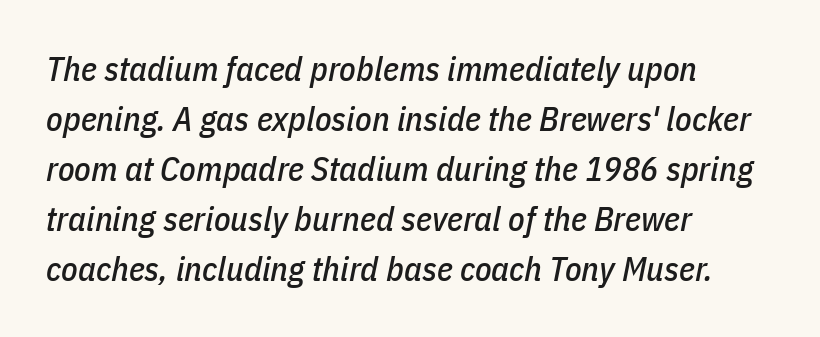
{"italic": "yes", "lean": "right", "slant_degrees": 11, "width": "condensed", "stroke_contrast": "low", "x_height": "medium", "monospaced": "no", "underline": "no", "align": "left", "line_spacing": "normal", "line_spacing_ratio": 1.47, "letter_spacing": "normal", "letter_spacing_em": 0.0, "glyph_px": 34}
